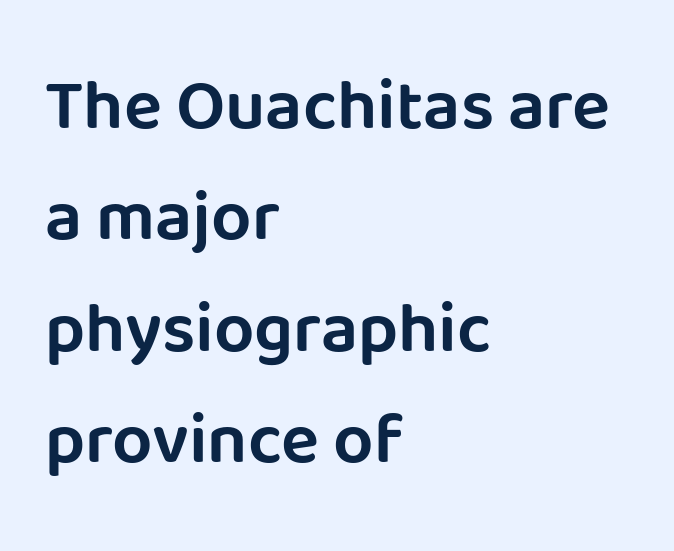
This sample uses an upright cut, with every glyph sitting square on the baseline. Stroke terminals: plain, sans-serif. Character widths vary here, with narrow letters taking less room than wide ones. Regular leading. Left-aligned paragraph, ragged on the right. Bare-footed words on every line.
